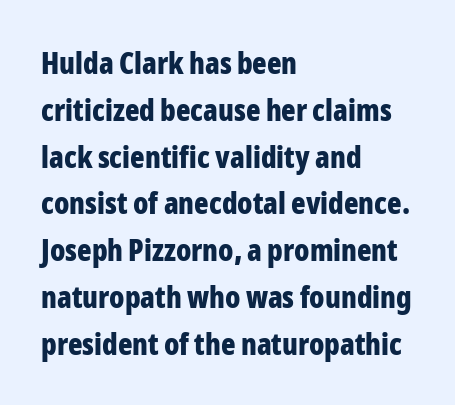
The image shows 30 px bold, condensed sans-serif type, upright; set left-aligned, normal line spacing (1.56x), normal letter spacing, not underlined; low stroke contrast and a medium x-height.
